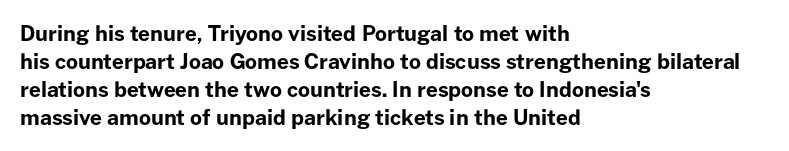
Anything drawn beneath the words? Only blank space. Evenly set lines give the paragraph a standard silhouette. In CSS terms this would be text-align: left. The font's upright variant was chosen for this text. Strokes here are thick enough to call this a true bold.
